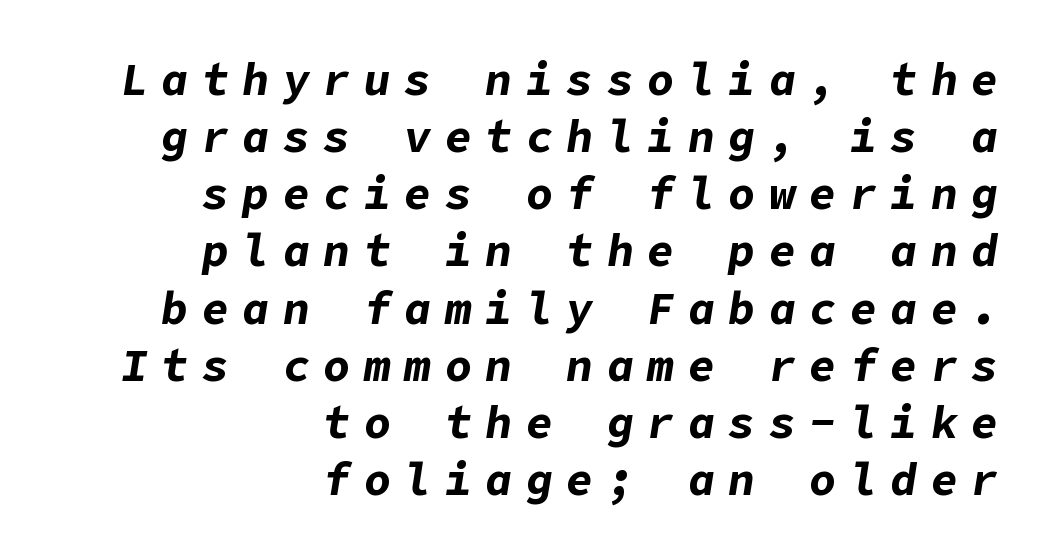
Q: Is the text bold? A: Yes.
Q: Is the text italic (slanted)? A: Yes, it leans right by about 9 degrees.
Q: Is the text underlined? A: No.
Q: How is the paragraph aligned? A: Right-aligned.
Q: Is the spacing between letters normal or unusually wide? A: Unusually wide.
Q: Is the spacing between lines tight, normal or loose? A: Normal.
Q: Width (condensed, normal, or wide)? A: Normal.
Q: Stroke contrast? A: Low.
Q: x-height? A: Medium.
